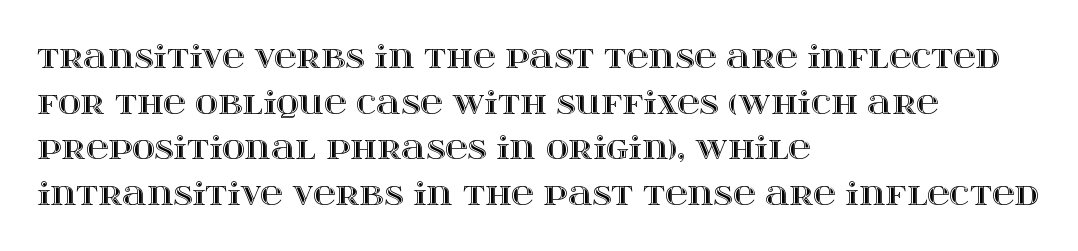
Nothing unusual about the tracking: characters are spaced as the font intends. Evenly set lines give the paragraph a standard silhouette. Tall strokes in this sample are plumb rather than angled. Spacing verdict: proportional, widths tailored to each character. The rag falls on the right side of this text block.
